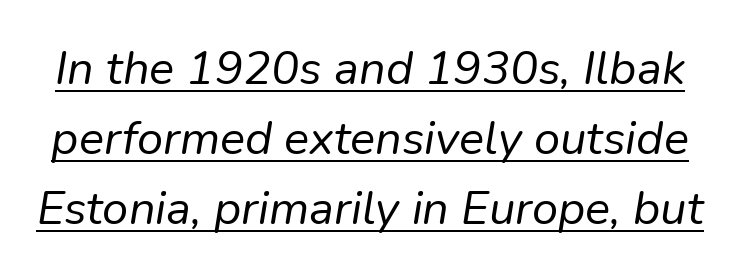
Every word sits above its own underline. The typesetting does not lean heavy: it is not bold. This is oblique type, the kind used for emphasis or titles. Leading: standard. Spacing verdict: proportional, widths tailored to each character.
